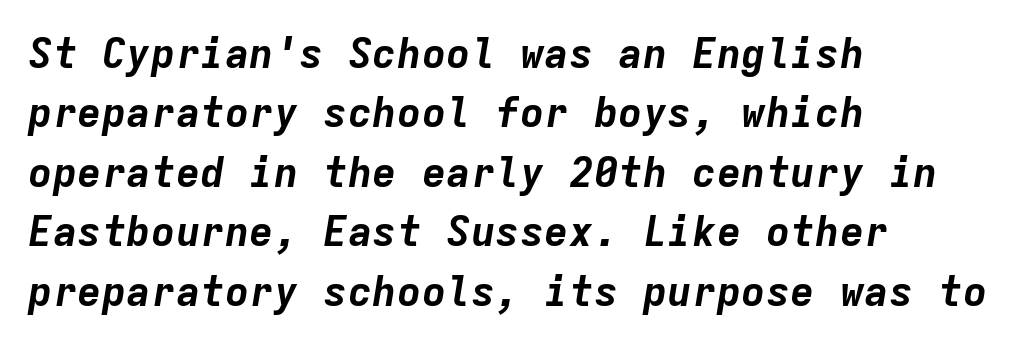
{"italic": "yes", "lean": "right", "slant_degrees": 9, "bold": "yes", "weight": "bold", "width": "normal", "stroke_contrast": "low", "x_height": "medium", "monospaced": "yes", "underline": "no", "align": "left", "line_spacing": "normal", "line_spacing_ratio": 1.45, "letter_spacing": "normal", "letter_spacing_em": 0.0, "glyph_px": 41}
